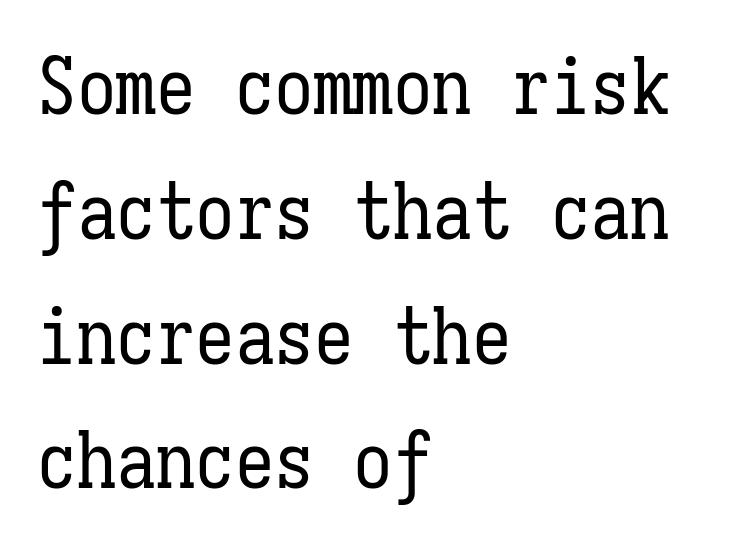
Reading down the block, your eye returns to a fixed left position each line. Letters have the restrained weight of plain body copy at most. These lines are rendered in a fixed-pitch font. Designer's note — italics off, roman on. A bare baseline throughout the passage.
